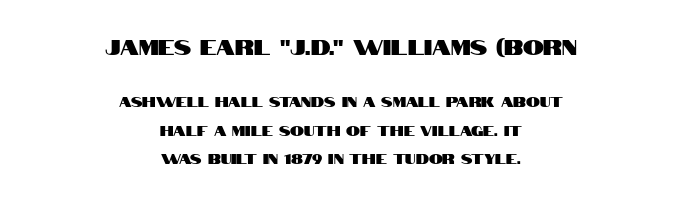
Q: Is the text italic (slanted)? A: No, it is upright.
Q: Is the text underlined? A: No.
Q: How is the paragraph aligned? A: Centered.
Q: Is the spacing between letters normal or unusually wide? A: Normal.
Q: Is the spacing between lines tight, normal or loose? A: Loose.
Q: Which block of text is set in a larger size, the first (top) or the second (bottom)? A: The first (top) one.
